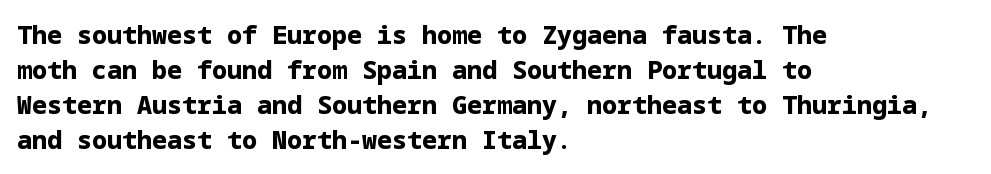
Q: Is the text bold? A: Yes.
Q: Is the text italic (slanted)? A: No, it is upright.
Q: Is the text underlined? A: No.
Q: How is the paragraph aligned? A: Left-aligned.
Q: Is the spacing between letters normal or unusually wide? A: Normal.
Q: Is the spacing between lines tight, normal or loose? A: Normal.
